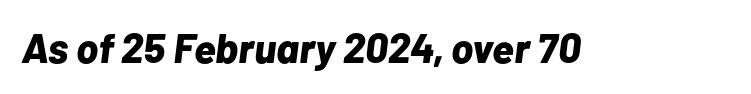
The image shows 41 px bold type, italic (leaning right); set normal letter spacing, not underlined; low stroke contrast and a medium x-height.
